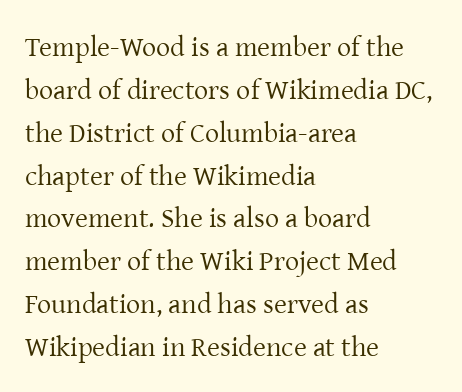
{"serif": "yes", "italic": "no", "bold": "no", "weight": "regular", "width": "normal", "stroke_contrast": "low", "x_height": "medium", "monospaced": "no", "underline": "no", "align": "left", "line_spacing": "normal", "line_spacing_ratio": 1.53, "letter_spacing": "normal", "letter_spacing_em": 0.0, "glyph_px": 28}
